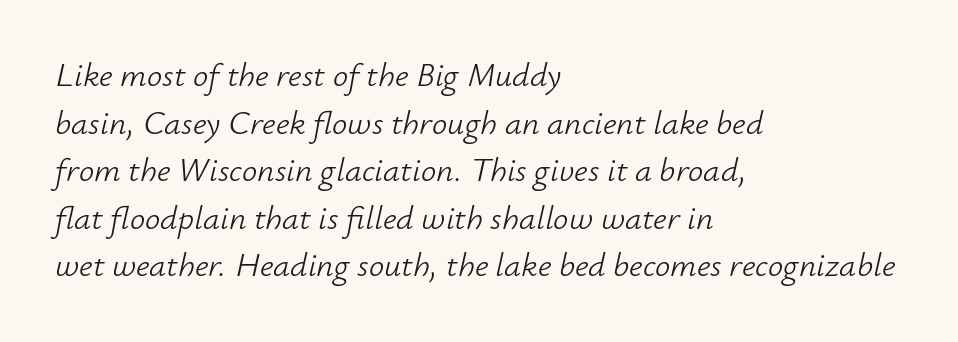
The image shows 34 px light type, italic (leaning right); set left-aligned, normal line spacing (1.4x), normal letter spacing, not underlined; low stroke contrast and a small x-height.
